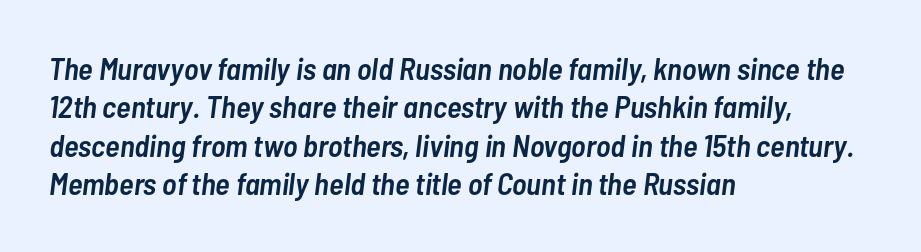
{"italic": "yes", "lean": "right", "slant_degrees": 7, "bold": "semi", "weight": "semibold", "width": "condensed", "stroke_contrast": "low", "x_height": "medium", "monospaced": "no", "underline": "no", "align": "left", "line_spacing_ratio": 1.24, "letter_spacing": "normal", "letter_spacing_em": 0.0, "glyph_px": 31}
